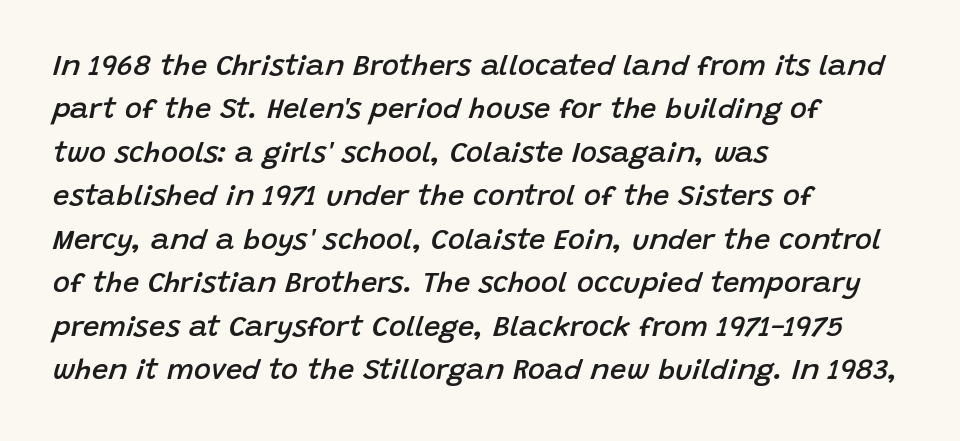
Q: Is the text bold? A: Semi-bold.
Q: Is the text italic (slanted)? A: Yes, it leans right by about 15 degrees.
Q: Is the text underlined? A: No.
Q: How is the paragraph aligned? A: Left-aligned.
Q: Is the spacing between letters normal or unusually wide? A: Normal.
Q: Is the spacing between lines tight, normal or loose? A: Normal.
Q: Width (condensed, normal, or wide)? A: Normal.
Q: Stroke contrast? A: Low.
Q: x-height? A: Large.
Q: Monospaced? A: No.
